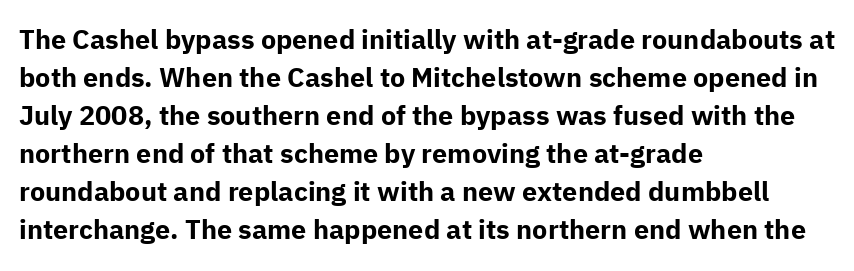
Nothing unusual about the tracking: characters are spaced as the font intends. Glance below the letters and you will spot only blank space. Designer's note — italics off, roman on. Alignment: flush left.
